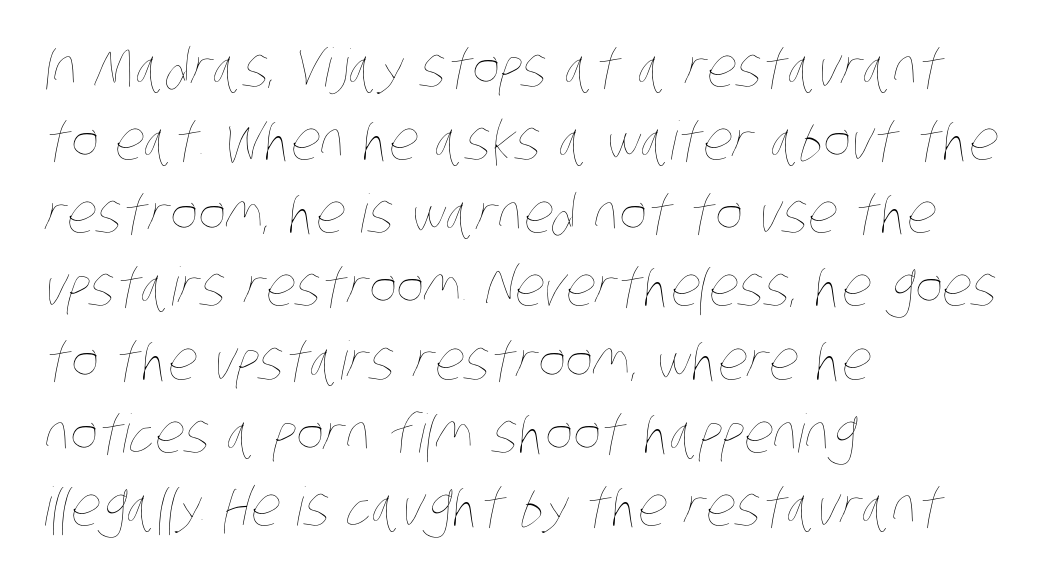
Q: Is the text bold? A: No.
Q: Is the text underlined? A: No.
Q: How is the paragraph aligned? A: Left-aligned.
Q: Is the spacing between letters normal or unusually wide? A: Normal.
Q: Is the spacing between lines tight, normal or loose? A: Normal.
Q: Width (condensed, normal, or wide)? A: Condensed.
Q: Stroke contrast? A: Low.
Q: x-height? A: Large.
Q: Monospaced? A: No.
